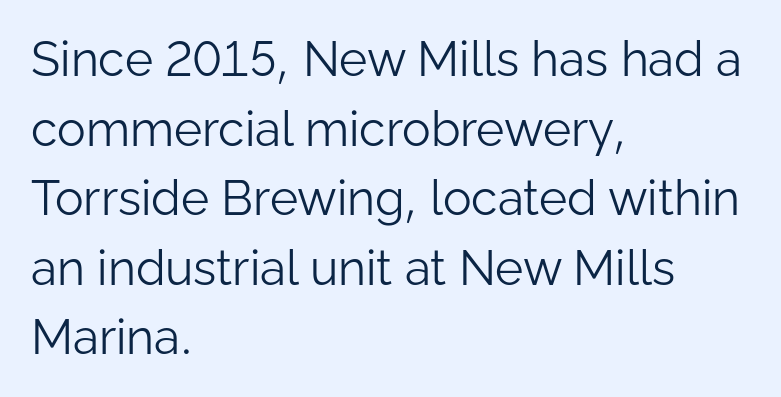
Honestly, there is no underline to notice here at all. Short and long lines alike share a common starting point at left. This sample uses an upright cut, with every glyph sitting square on the baseline. Students, note that the glyphs here touch the page at normal intervals.
